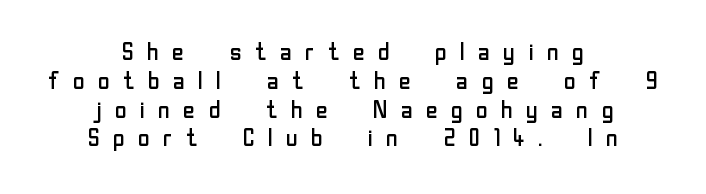
Q: Is the text bold? A: No.
Q: Is the text italic (slanted)? A: No, it is upright.
Q: Is the text underlined? A: No.
Q: How is the paragraph aligned? A: Centered.
Q: Is the spacing between letters normal or unusually wide? A: Unusually wide.
